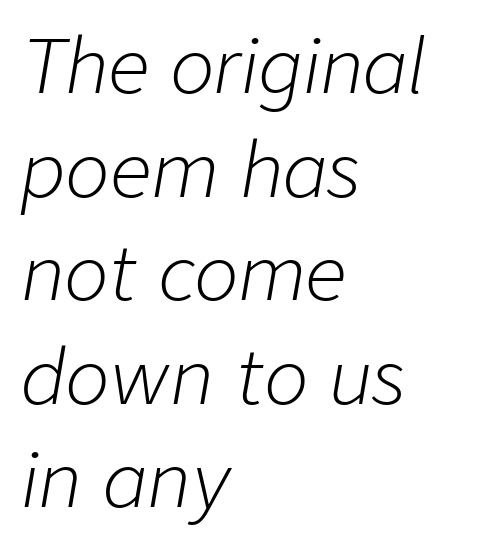
Check under the words: just untouched page. Here the glyphs are tracked normally, forming tight word shapes. Compared with a centered layout, this one pins lines to the left instead. Italic? Definitely — the glyphs are oblique. The face used here is proportionally spaced, like ordinary book or web type.
